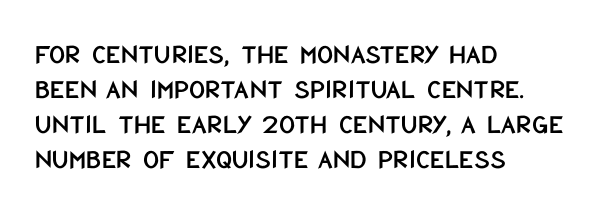
The letters sit at their default tracking, neither squeezed nor spread. The rag falls on the right side of this text block. Note the varied advance widths — an 'i' is clearly narrower than an 'm'. This rendering employs a face without finishing strokes, i.e., a sans-serif. Anything drawn beneath the words? Only blank space.
